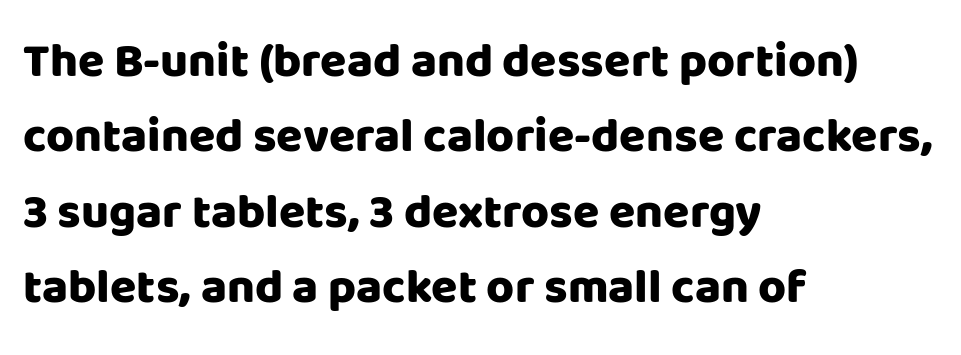
The image shows 48 px heavy sans-serif type, upright; set left-aligned, normal line spacing (1.57x), normal letter spacing, not underlined; low stroke contrast and a large x-height.
